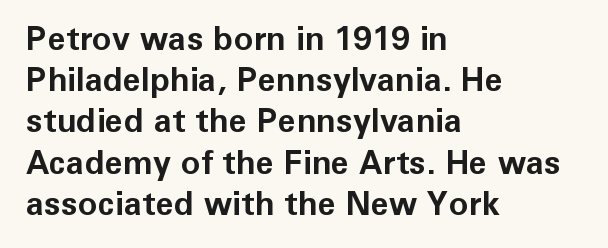
If you measured baseline to baseline, you'd find a middling distance. Each glyph is drawn with heavy, bold strokes. Varying glyph widths throughout — classic text-font behaviour. Leftover space on each line is placed entirely after the last word. Designer's note — italics off, roman on. Rule under the text: the space is simply empty.
